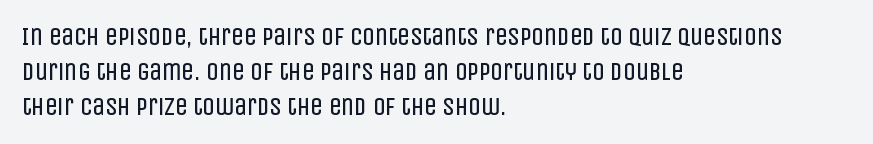
Q: Is the text bold? A: No.
Q: Is the text italic (slanted)? A: No, it is upright.
Q: Is the text underlined? A: No.
Q: How is the paragraph aligned? A: Left-aligned.
Q: Is the spacing between letters normal or unusually wide? A: Normal.
Q: Is the spacing between lines tight, normal or loose? A: Normal.
